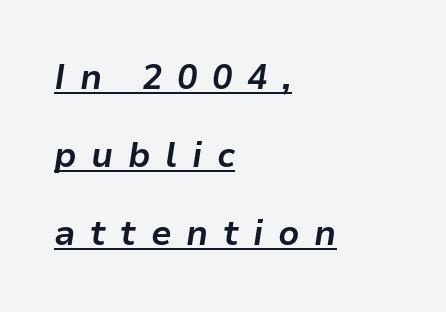
Q: Is the text bold? A: Yes.
Q: Is the text italic (slanted)? A: Yes, it leans right by about 9 degrees.
Q: Is the text underlined? A: Yes.
Q: How is the paragraph aligned? A: Left-aligned.
Q: Is the spacing between letters normal or unusually wide? A: Unusually wide.
Q: Is the spacing between lines tight, normal or loose? A: Loose.
Q: Width (condensed, normal, or wide)? A: Normal.
Q: Stroke contrast? A: Low.
Q: x-height? A: Medium.
Q: Monospaced? A: No.
